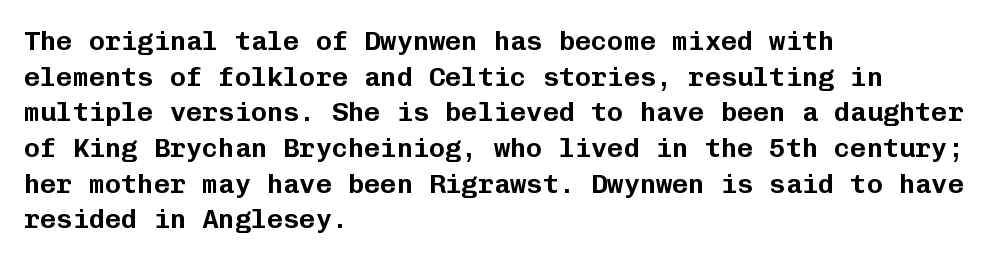
Line spacing here is normal. In terms of posture, this sample is upright. A bare baseline throughout the passage. Does the copy run flush right? No — it runs flush left. You could call the tracking neutral — neither tight nor loose.
